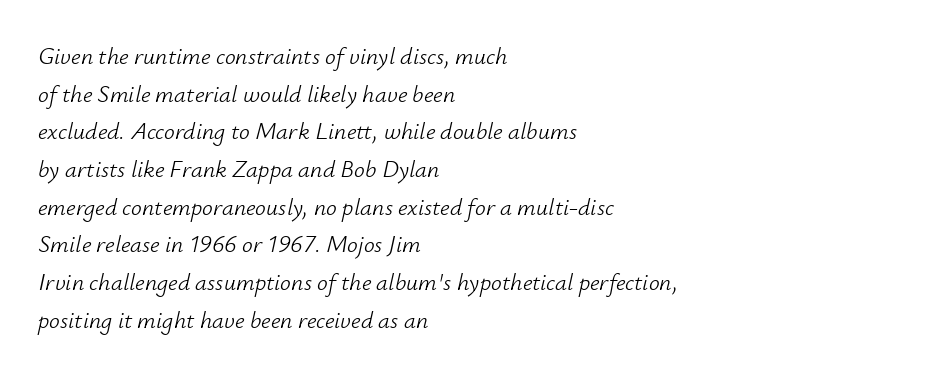
Which margin do the lines hug? The left one — the right edge is uneven. If you drew a line through each stem, it would be angled. Default kerning and tracking; the words read as compact shapes. Words float on clear page, feet unadorned. The strokes are not fattened; the text isn't bold. Normally led — the rows are evenly, conventionally spaced.
